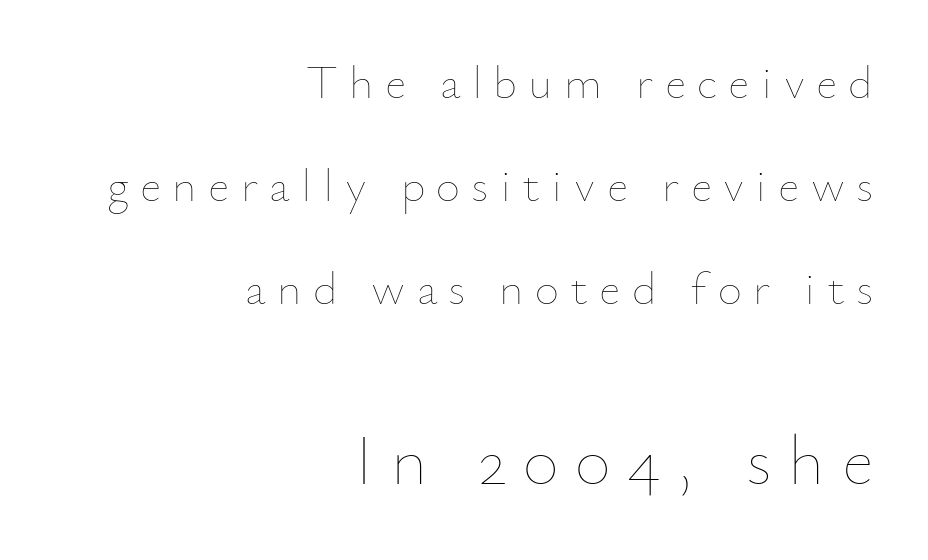
{"italic": "no", "bold": "no", "weight": "thin", "width": "normal", "stroke_contrast": "low", "x_height": "small", "monospaced": "no", "underline": "no", "align": "right", "line_spacing": "loose", "line_spacing_ratio": 2.19, "letter_spacing": "wide", "letter_spacing_em": 0.24, "larger_block": "second", "size_ratio": 1.49, "glyph_px": 70}
